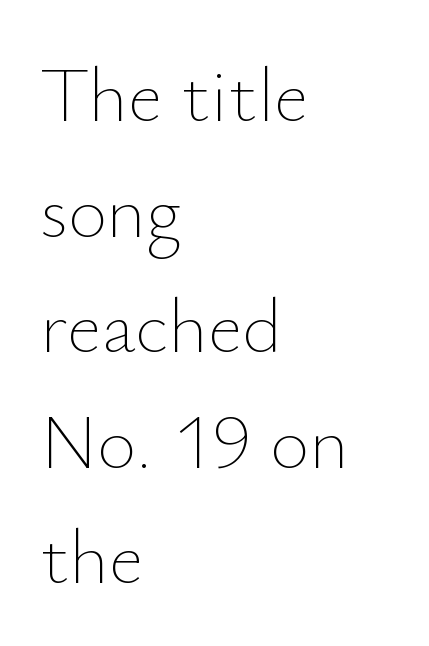
Each stroke keeps to a modest, everyday thickness or less. Proportional: the letters do not fall into vertical columns. The axis of the letterforms is exactly vertical. The rag falls on the right side of this text block. Between one letter and the next there's only the usual sliver of space. The lines sit at an ordinary, default distance from one another.
